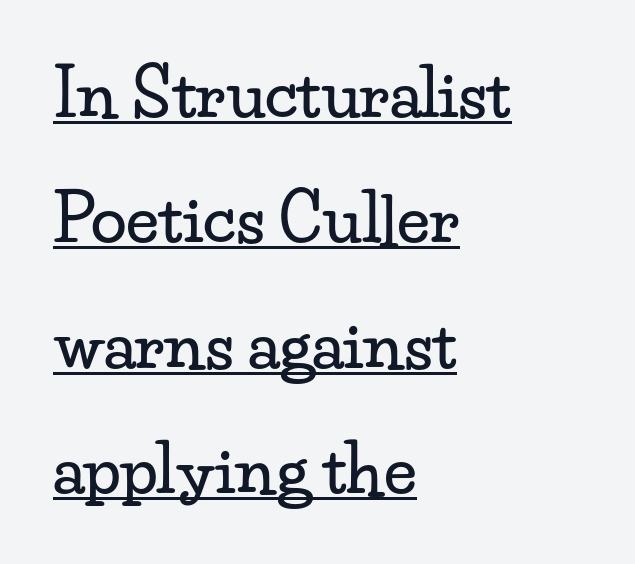
{"serif": "yes", "italic": "no", "width": "wide", "stroke_contrast": "low", "x_height": "small", "monospaced": "no", "underline": "yes", "align": "left", "line_spacing": "loose", "line_spacing_ratio": 1.93, "letter_spacing": "normal", "letter_spacing_em": 0.0, "glyph_px": 65}
